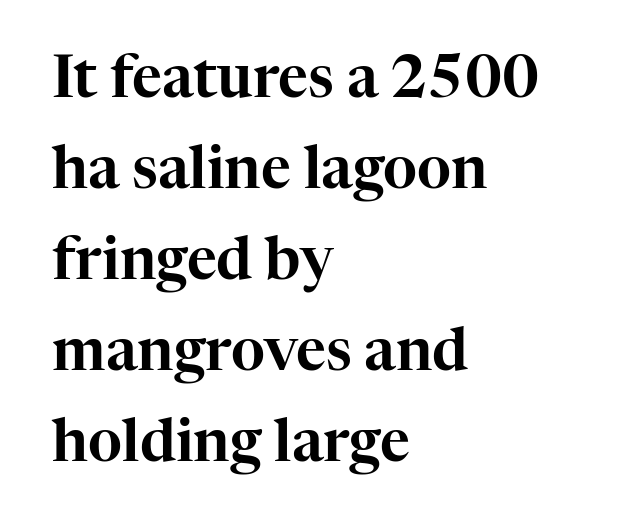
{"serif": "yes", "italic": "no", "width": "normal", "stroke_contrast": "high", "x_height": "medium", "monospaced": "no", "underline": "no", "align": "left", "line_spacing": "normal", "line_spacing_ratio": 1.57, "letter_spacing": "normal", "letter_spacing_em": 0.0, "glyph_px": 58}
